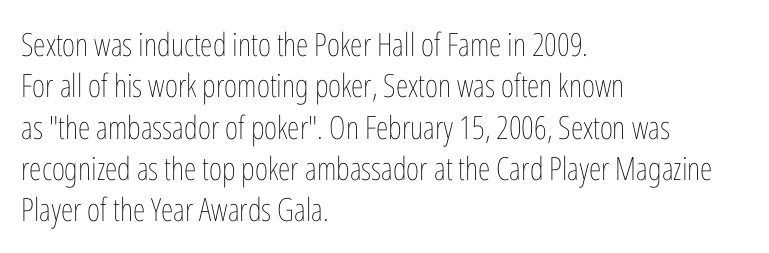
Q: Is the text bold? A: No.
Q: Is the text italic (slanted)? A: No, it is upright.
Q: Is the text underlined? A: No.
Q: How is the paragraph aligned? A: Left-aligned.
Q: Is the spacing between letters normal or unusually wide? A: Normal.
Q: Is the spacing between lines tight, normal or loose? A: Normal.
Q: Width (condensed, normal, or wide)? A: Condensed.
Q: Stroke contrast? A: Low.
Q: x-height? A: Medium.
Q: Monospaced? A: No.
